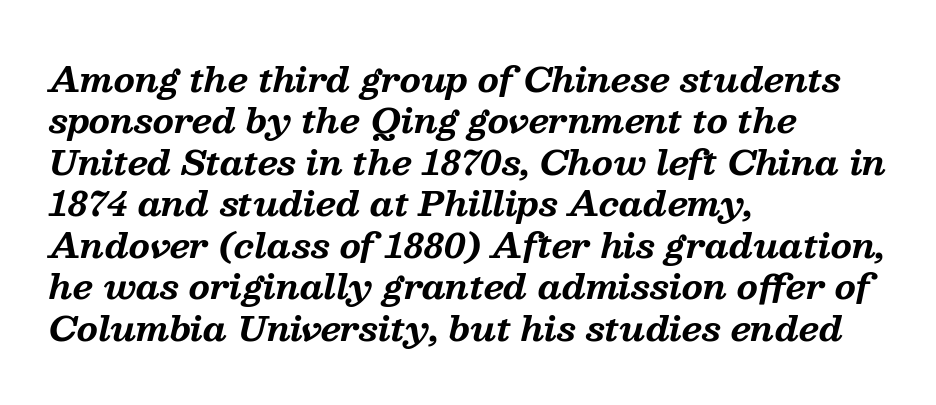
A serif font was chosen for this passage. Is this a fixed-width face? No — the glyphs have proportional, varying widths. Underlining? Definitely not there. This rendering leaves character spacing at its baseline value. The letters are bold, with thick, heavy strokes. The text carries the slant typical of an italic or oblique font.
